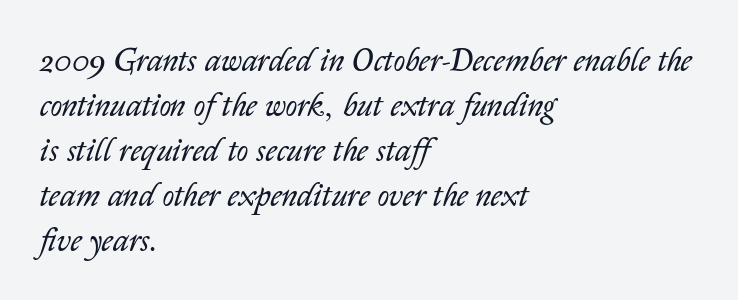
Is the stroke heavy? The answer is a plain regular-or-lighter. Casual observation: everything's shoved over to the left. The passage shown is typed in a proportional face where columns would drift. The horizontal fit of the characters is conventional and even.
